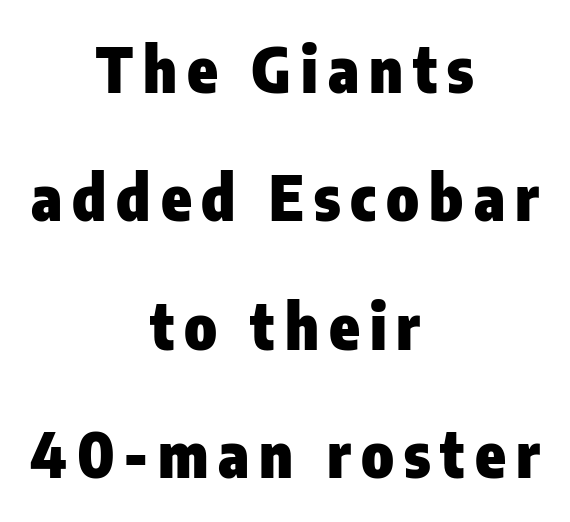
The image shows 62 px heavy, condensed sans-serif type, upright; set centered, loose line spacing (2.07x), not underlined; low stroke contrast and a medium x-height.
